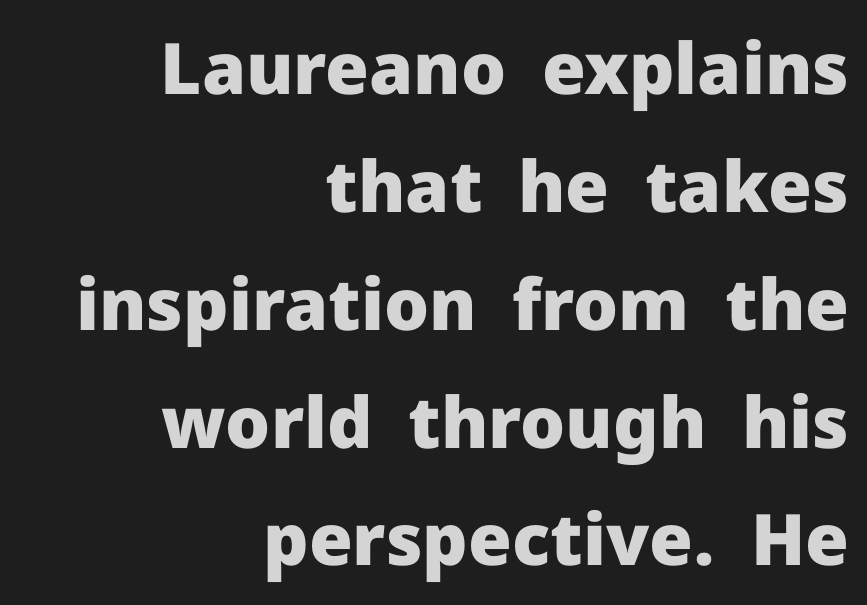
What stands out about the letter spacing? Nothing — it is the standard amount. Layout note: lines flush right. Each glyph is drawn with heavy, bold strokes. Clear beneath every line of the passage.
